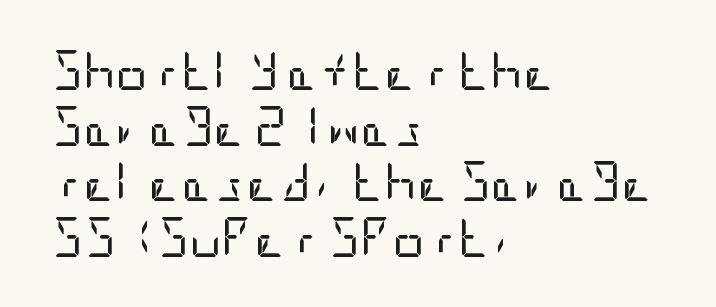
{"serif": "no", "italic": "no", "bold": "no", "weight": "regular", "width": "condensed", "stroke_contrast": "low", "x_height": "large", "underline": "no", "align": "left", "line_spacing": "normal", "line_spacing_ratio": 1.39, "letter_spacing": "normal", "letter_spacing_em": 0.0, "glyph_px": 40}
